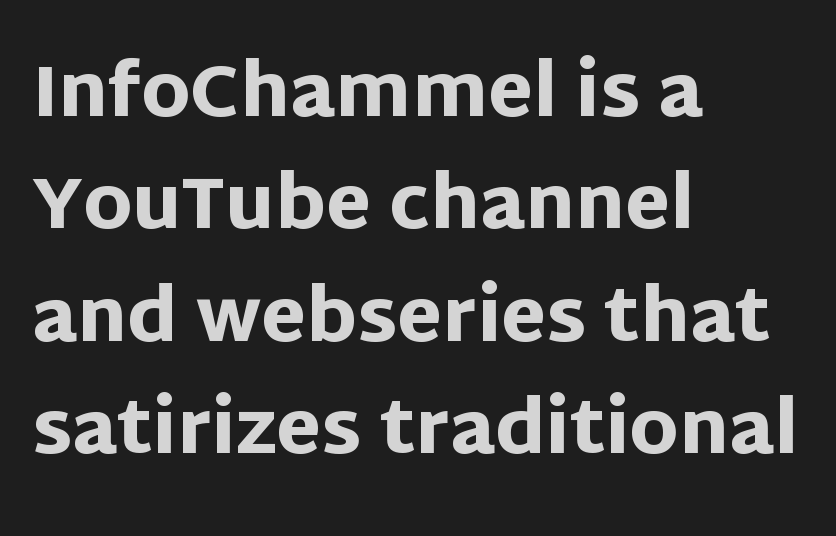
{"serif": "no", "italic": "no", "bold": "yes", "weight": "heavy", "width": "normal", "stroke_contrast": "low", "x_height": "large", "monospaced": "no", "underline": "no", "align": "left", "line_spacing": "normal", "line_spacing_ratio": 1.54, "letter_spacing": "normal", "letter_spacing_em": 0.0, "glyph_px": 73}
